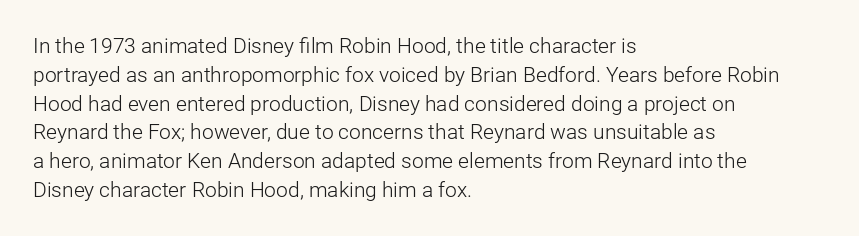
Each new line begins a customary step beneath the previous one. Stems here are at most as thick as an everyday book face. Words appear dense and cohesive because spacing is normal. Descenders hang freely into open space. The axis of the letterforms is exactly vertical.
